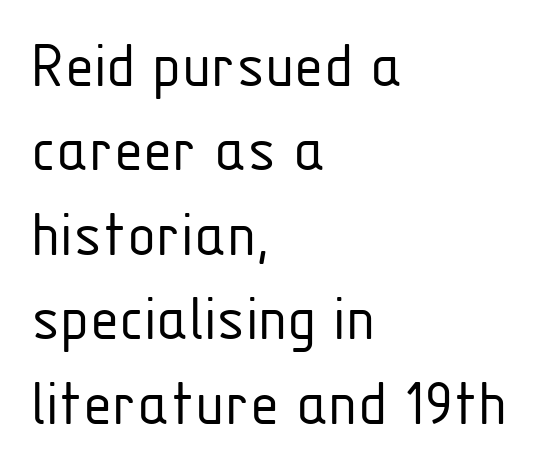
The image shows 67 px light, condensed sans-serif type, upright; set left-aligned, normal line spacing (1.26x), normal letter spacing, not underlined; low stroke contrast and a medium x-height.
